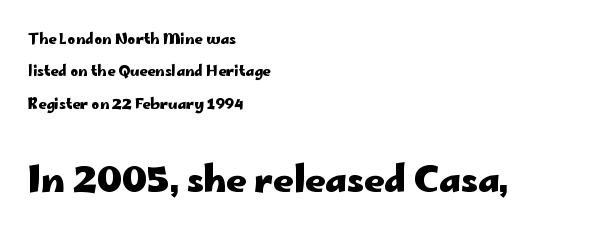
Is there any slant? The stems are plumb. A typesetter would call this proportional, since set widths differ per character. Vertically, the passage feels expansive, rows floating well apart. No feet cap the strokes, marking this as sans-serif type. Descenders hang freely into open space. Set as a true bold cut, around the 700 mark.
